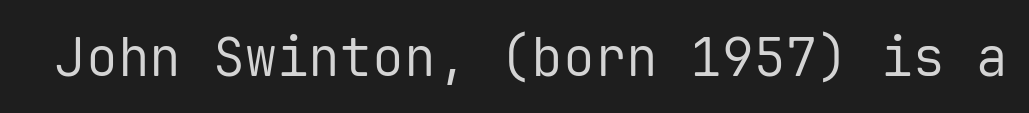
These lines keep a tight, regular rhythm from letter to letter. Just letters on the line, the space beneath them empty. Quick note: not italic, upright. Monospaced: the letters line up in strict vertical columns.
